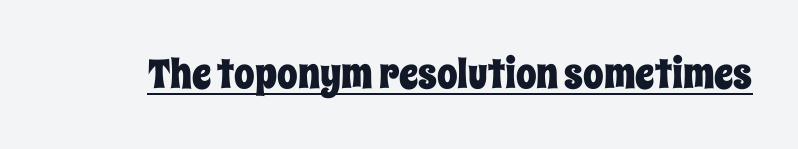
Q: Is the text italic (slanted)? A: No, it is upright.
Q: Is the text underlined? A: Yes.
Q: Is the spacing between letters normal or unusually wide? A: Normal.
Q: Width (condensed, normal, or wide)? A: Condensed.
Q: Stroke contrast? A: Low.
Q: x-height? A: Large.
Q: Monospaced? A: No.
